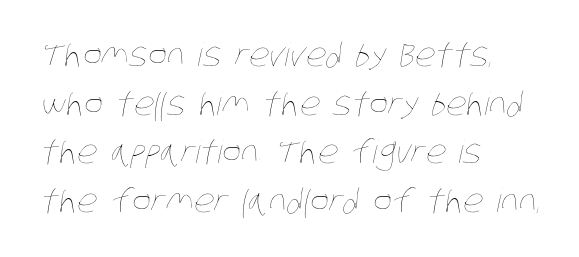
Q: Is the text bold? A: No.
Q: Is the text underlined? A: No.
Q: How is the paragraph aligned? A: Left-aligned.
Q: Is the spacing between letters normal or unusually wide? A: Normal.
Q: Is the spacing between lines tight, normal or loose? A: Normal.
Q: Width (condensed, normal, or wide)? A: Condensed.
Q: Stroke contrast? A: Low.
Q: x-height? A: Large.
Q: Monospaced? A: No.
